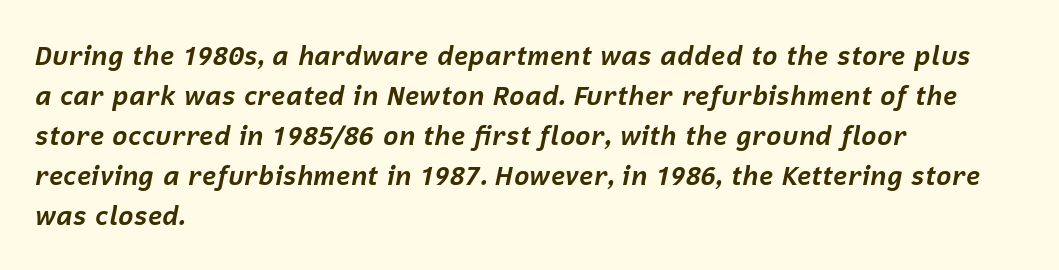
Observe the ordinary spacing: letters are neighbours, not strangers. Is the type slanted? Yes — the strokes lean at a clear angle. The leading is moderate, giving the passage an even texture. Nobody drew a line under any word here. Heavy-handed strokes throughout: this text is bold.
